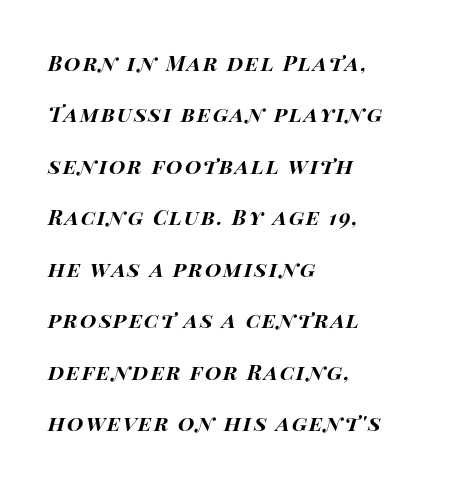
{"italic": "yes", "lean": "right", "slant_degrees": 15, "bold": "yes", "underline": "no", "align": "left", "line_spacing": "loose", "line_spacing_ratio": 2.45, "glyph_px": 21}
